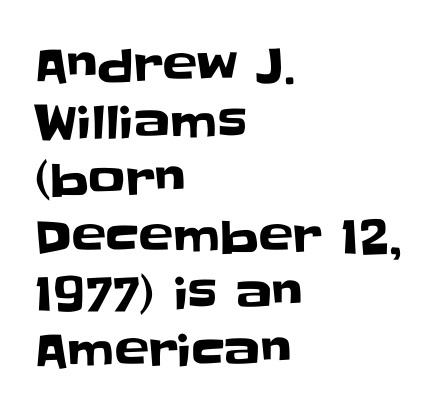
Q: Is the text italic (slanted)? A: No, it is upright.
Q: Is the typeface a serif or a sans-serif typeface? A: Sans-serif.
Q: Is the text underlined? A: No.
Q: How is the paragraph aligned? A: Left-aligned.
Q: Is the spacing between letters normal or unusually wide? A: Normal.
Q: Width (condensed, normal, or wide)? A: Normal.
Q: Stroke contrast? A: Low.
Q: x-height? A: Large.
Q: Monospaced? A: No.
